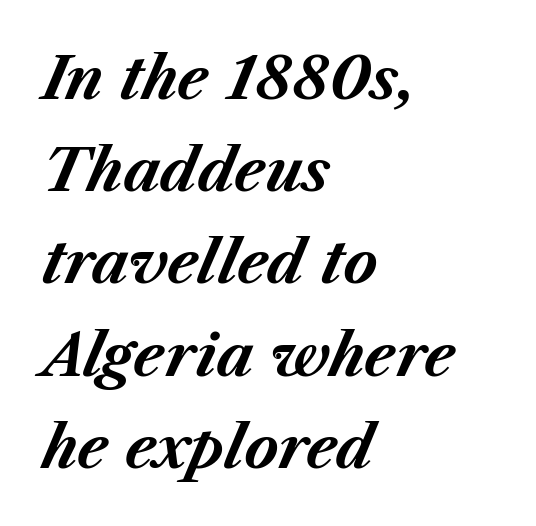
Q: Is the text bold? A: Yes.
Q: Is the text italic (slanted)? A: Yes, it leans right by about 23 degrees.
Q: Is the text underlined? A: No.
Q: How is the paragraph aligned? A: Left-aligned.
Q: Is the spacing between letters normal or unusually wide? A: Normal.
Q: Is the spacing between lines tight, normal or loose? A: Normal.
Q: Width (condensed, normal, or wide)? A: Normal.
Q: Stroke contrast? A: Medium.
Q: x-height? A: Medium.
Q: Monospaced? A: No.
